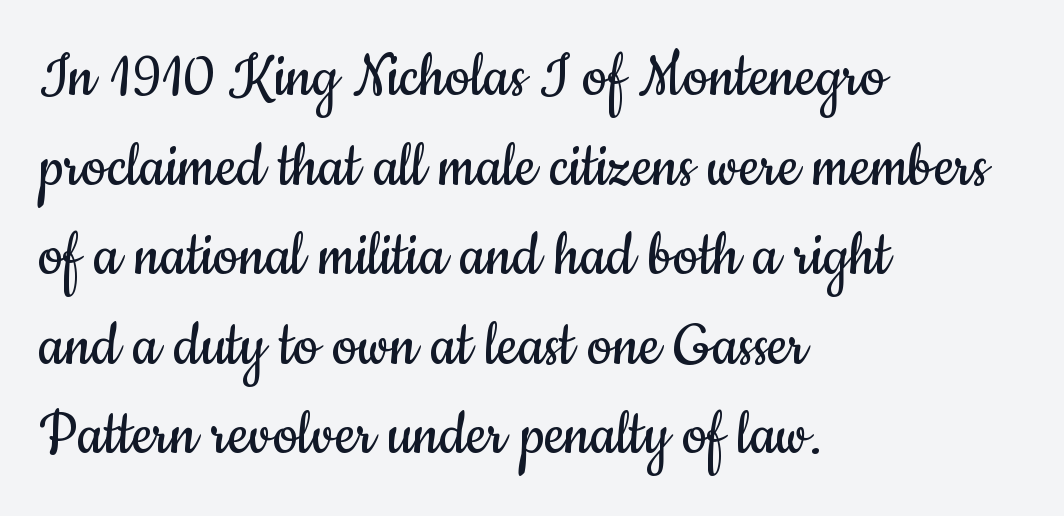
{"serif": "no", "bold": "no", "weight": "regular", "width": "condensed", "stroke_contrast": "low", "x_height": "small", "monospaced": "no", "underline": "no", "align": "left", "line_spacing": "normal", "line_spacing_ratio": 1.28, "letter_spacing": "normal", "letter_spacing_em": 0.0, "glyph_px": 70}
